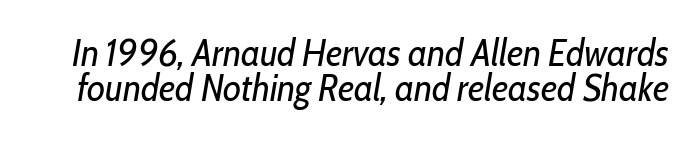
Q: Is the text bold? A: No.
Q: Is the text italic (slanted)? A: Yes, it leans right by about 10 degrees.
Q: Is the text underlined? A: No.
Q: Is the spacing between letters normal or unusually wide? A: Normal.
Q: Is the spacing between lines tight, normal or loose? A: Tight.
Q: Width (condensed, normal, or wide)? A: Condensed.
Q: Stroke contrast? A: Low.
Q: x-height? A: Medium.
Q: Monospaced? A: No.
